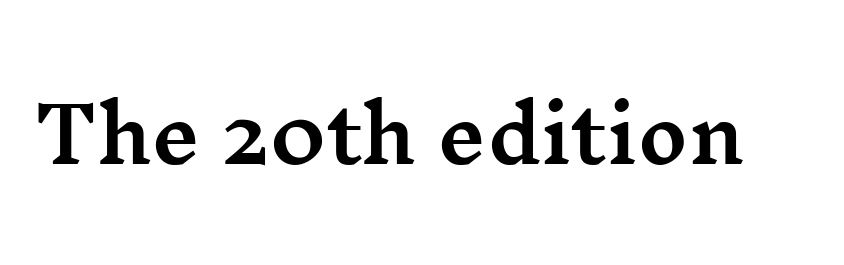
{"serif": "yes", "italic": "no", "width": "wide", "stroke_contrast": "medium", "x_height": "medium", "monospaced": "no", "underline": "no", "letter_spacing": "normal", "letter_spacing_em": 0.0, "glyph_px": 76}
